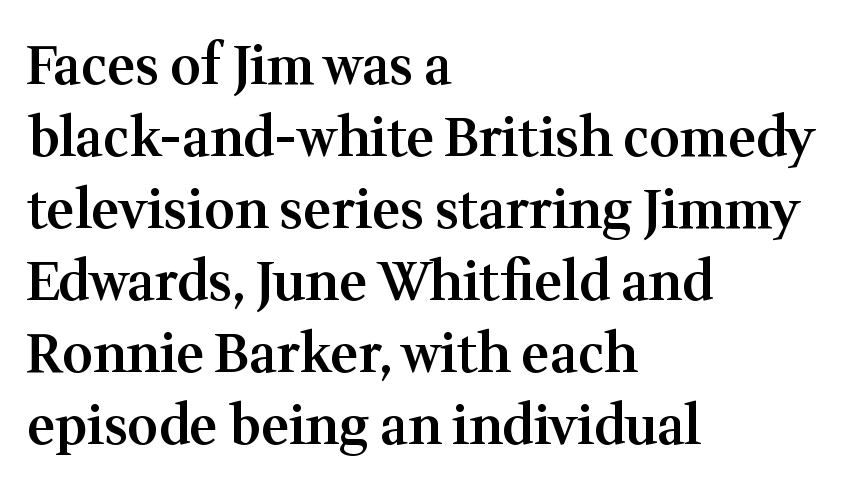
The image shows 53 px semibold serif type, upright; set left-aligned, normal line spacing (1.36x), normal letter spacing, not underlined; medium stroke contrast and a medium x-height.
